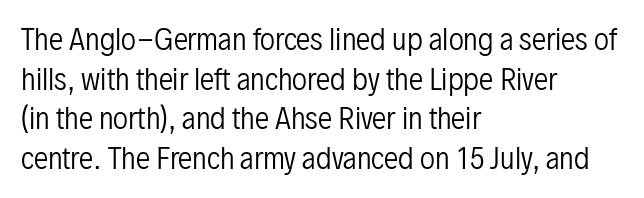
The glyphs in this specimen are sans serif. In terms of letterspacing, this is plain default setting. The zone under the glyphs is completely vacant. Every row of glyphs begins at an identical x-position on the left. A typesetter would call this leading conventional body-copy spacing.
